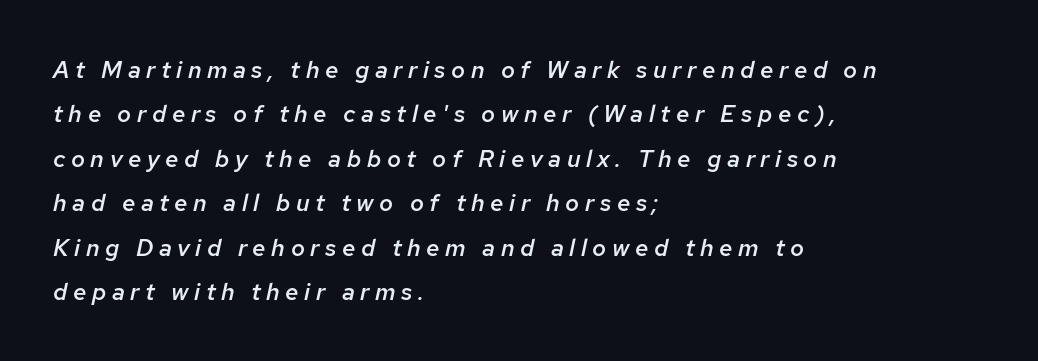
Q: Is the text bold? A: Semi-bold.
Q: Is the text italic (slanted)? A: Yes, it leans right by about 12 degrees.
Q: Is the text underlined? A: No.
Q: How is the paragraph aligned? A: Left-aligned.
Q: Is the spacing between letters normal or unusually wide? A: Unusually wide.
